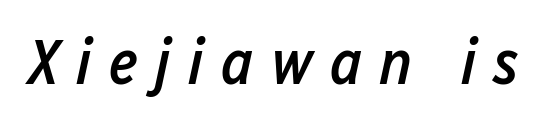
{"italic": "yes", "lean": "right", "slant_degrees": 12, "bold": "semi", "weight": "semibold", "width": "condensed", "stroke_contrast": "low", "x_height": "medium", "monospaced": "no", "underline": "no", "letter_spacing": "wide", "letter_spacing_em": 0.27, "glyph_px": 64}
